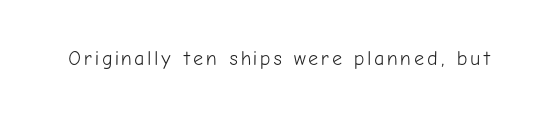
The type sits square on the baseline with zero lean. The strip under each line holds only bare page. Is the stroke heavy? The answer is a plain regular-or-lighter.
